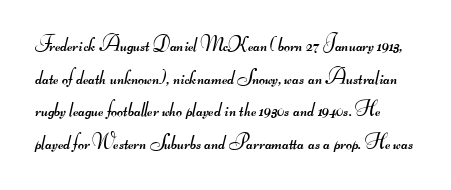
Q: Is the text bold? A: No.
Q: Is the text underlined? A: No.
Q: Is the spacing between letters normal or unusually wide? A: Normal.
Q: Is the spacing between lines tight, normal or loose? A: Normal.
